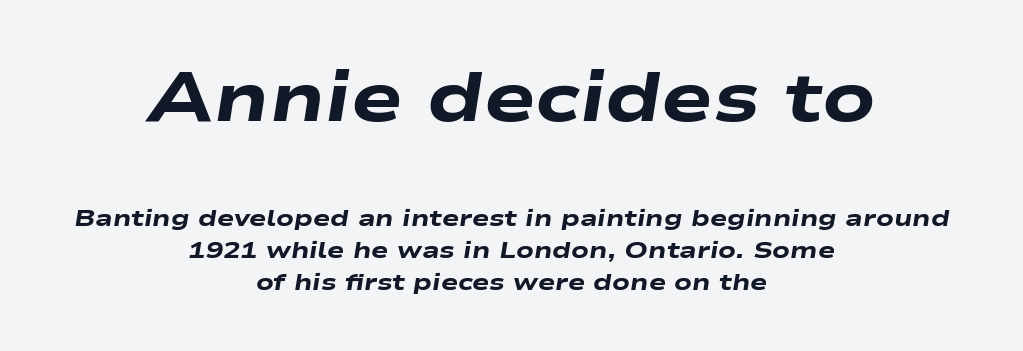
Q: Is the text bold? A: Yes.
Q: Is the text italic (slanted)? A: Yes, it leans right by about 9 degrees.
Q: Is the text underlined? A: No.
Q: How is the paragraph aligned? A: Centered.
Q: Is the spacing between letters normal or unusually wide? A: Normal.
Q: Is the spacing between lines tight, normal or loose? A: Normal.
Q: Which block of text is set in a larger size, the first (top) or the second (bottom)? A: The first (top) one.
Q: Width (condensed, normal, or wide)? A: Wide.
Q: Stroke contrast? A: Low.
Q: x-height? A: Medium.
Q: Monospaced? A: No.
